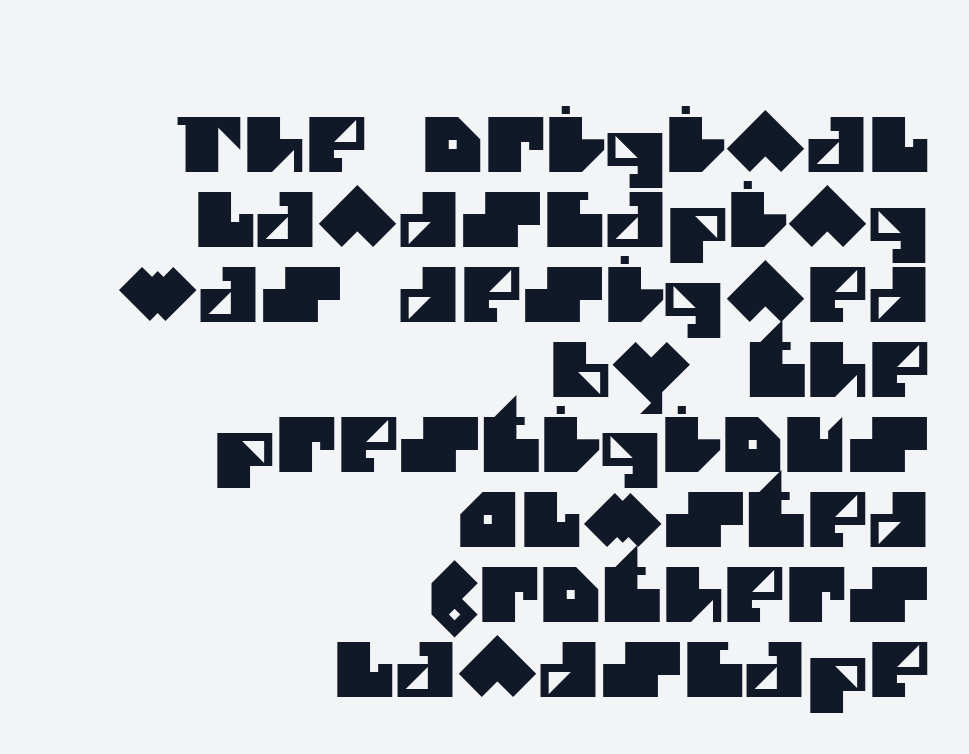
Quick note: interline space is minimal. Nothing sits at the stroke ends, so this counts as sans-serif. Think of a printed novel: that variable character pitch is what you see here. Only glyphs here, with clear space below each row. A student would call this right alignment; a typographer would say flush right, rag left. The horizontal fit of the characters is conventional and even.
